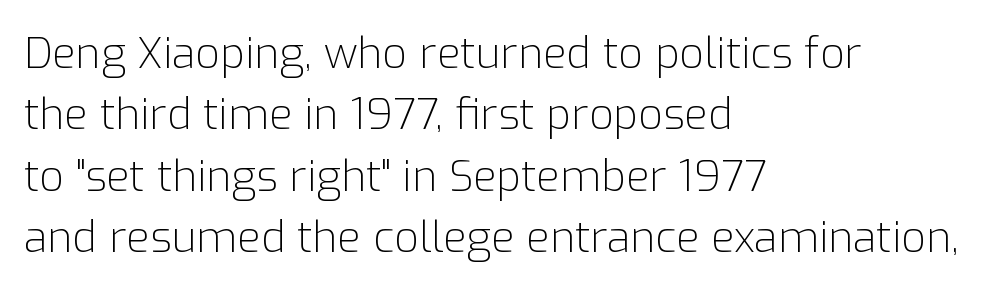
The image shows 43 px light sans-serif type, upright; set left-aligned, normal line spacing (1.43x), normal letter spacing, not underlined; low stroke contrast and a medium x-height.
